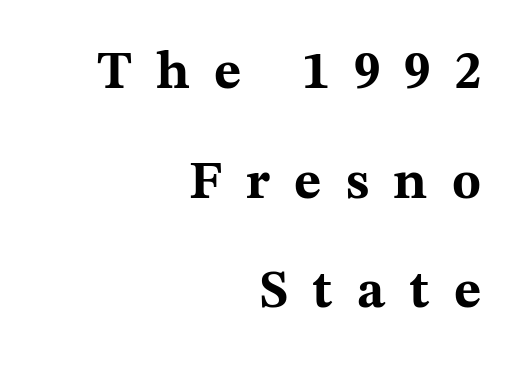
The image shows 53 px bold, wide serif type, upright; set right-aligned, loose line spacing (2.07x), unusually wide letter spacing (+0.46 em), not underlined; medium stroke contrast and a medium x-height.
